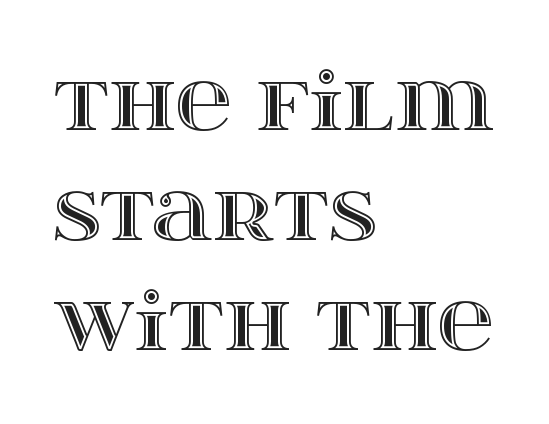
Q: Is the text italic (slanted)? A: No, it is upright.
Q: Is the text underlined? A: No.
Q: How is the paragraph aligned? A: Left-aligned.
Q: Is the spacing between letters normal or unusually wide? A: Normal.
Q: Is the spacing between lines tight, normal or loose? A: Normal.
Q: Width (condensed, normal, or wide)? A: Wide.
Q: x-height? A: Large.
Q: Monospaced? A: No.
